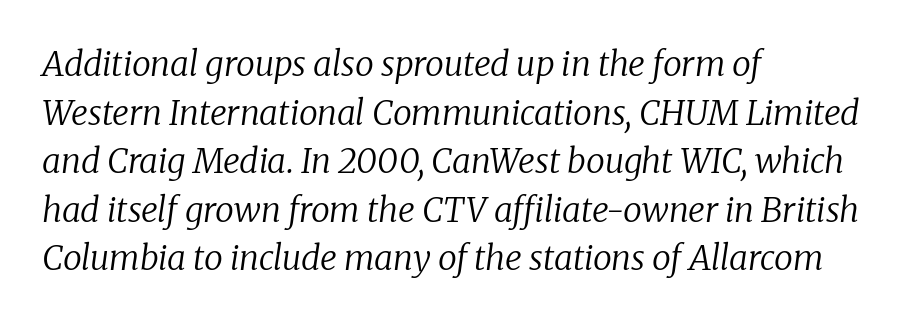
Looks like regular typesetting: each glyph gets only the width it needs. The font family rendered here belongs to the serif group. Is the type heavy? It reads as light-to-regular instead. No extra tracking has been applied to these lines. The passage shown is not underscored anywhere.
